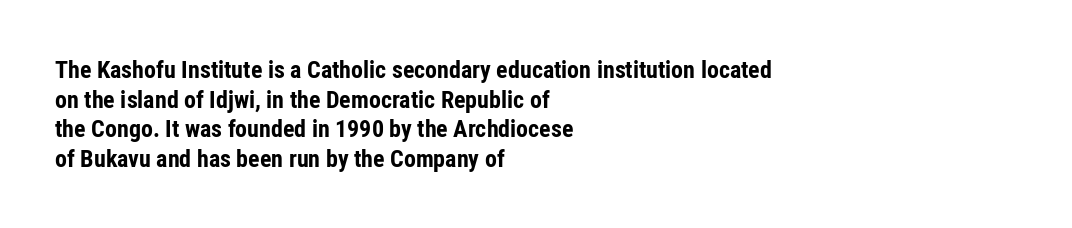
Nobody drew a line under any word here. The lettering stays uniformly vertical, giving the passage a roman look. Each word holds together tightly as a unit, with standard inter-letter gaps. A student would call this left alignment; a typographer would say flush left, rag right. Typographic density is high because the face is bold.
